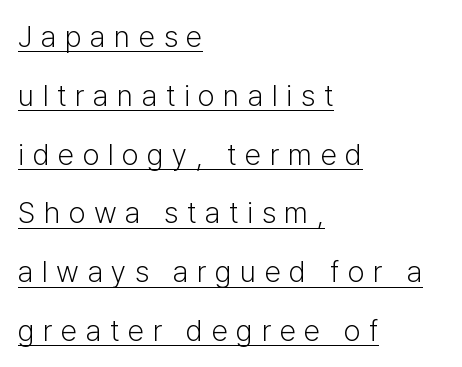
The image shows 30 px light sans-serif type, upright; set left-aligned, loose line spacing (1.96x), unusually wide letter spacing (+0.28 em), underlined; low stroke contrast and a medium x-height.
